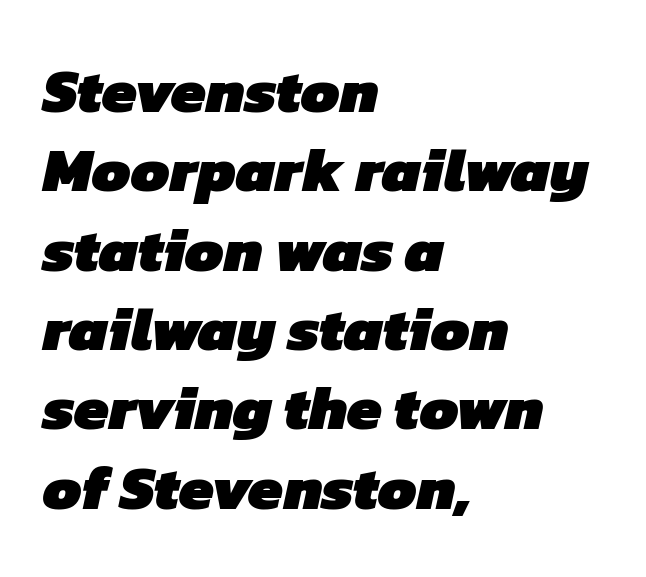
Q: Is the text bold? A: Yes.
Q: Is the typeface a serif or a sans-serif typeface? A: Sans-serif.
Q: Is the text underlined? A: No.
Q: How is the paragraph aligned? A: Left-aligned.
Q: Is the spacing between letters normal or unusually wide? A: Normal.
Q: Is the spacing between lines tight, normal or loose? A: Normal.
Q: Width (condensed, normal, or wide)? A: Normal.
Q: Stroke contrast? A: Low.
Q: x-height? A: Medium.
Q: Monospaced? A: No.
